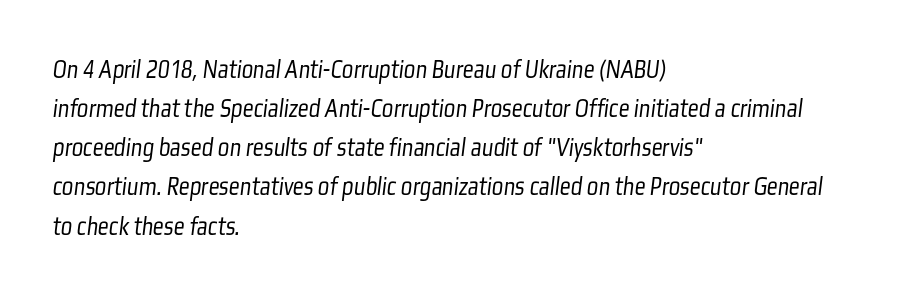
{"bold": "no", "underline": "no", "align": "left", "line_spacing": "normal", "line_spacing_ratio": 1.45, "letter_spacing": "normal", "letter_spacing_em": 0.0, "glyph_px": 27}
